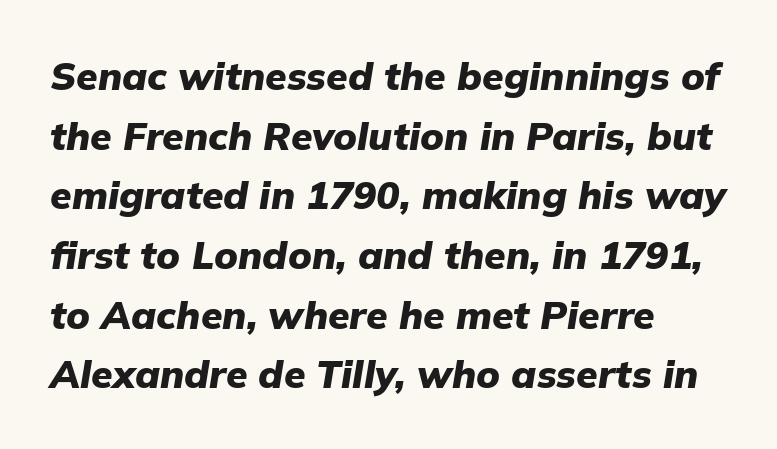
Just letters on the line, the space beneath them empty. Summary of vertical rhythm: regular, with standard interline spacing. Does the copy run flush right? No — it runs flush left. There is no visible air inserted between adjacent glyphs. Slanted lettering throughout. Summary of weight: heavy, a full bold.
